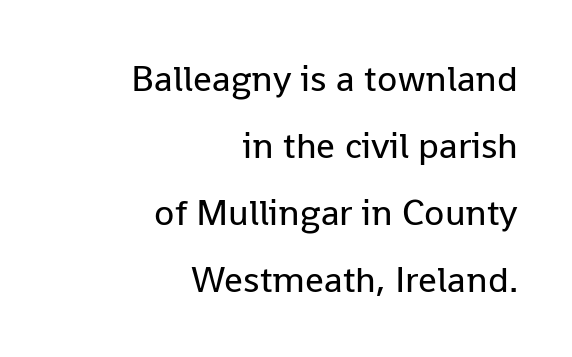
Counters stay open thanks to moderate or lighter strokes. Nothing sits at the stroke ends, so this counts as sans-serif. Notice how the passage keeps a crisp vertical edge on the right only. These lines are rendered in a variable-pitch font. The letters stand upright; this is a roman face.
